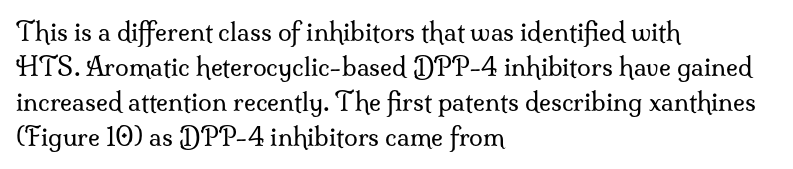
The image shows 25 px text type, upright; set left-aligned, normal line spacing (1.4x), normal letter spacing, not underlined.
